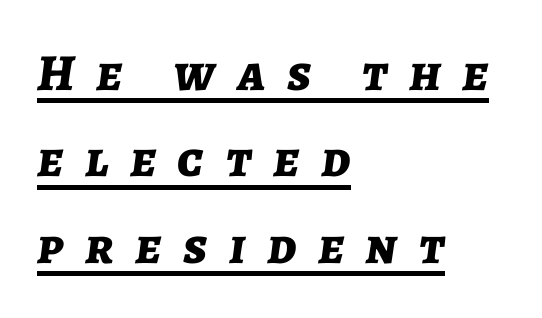
The image shows 52 px bold type, italic (leaning right); set left-aligned, normal line spacing (1.66x), unusually wide letter spacing (+0.42 em), underlined; low stroke contrast and a medium x-height.
